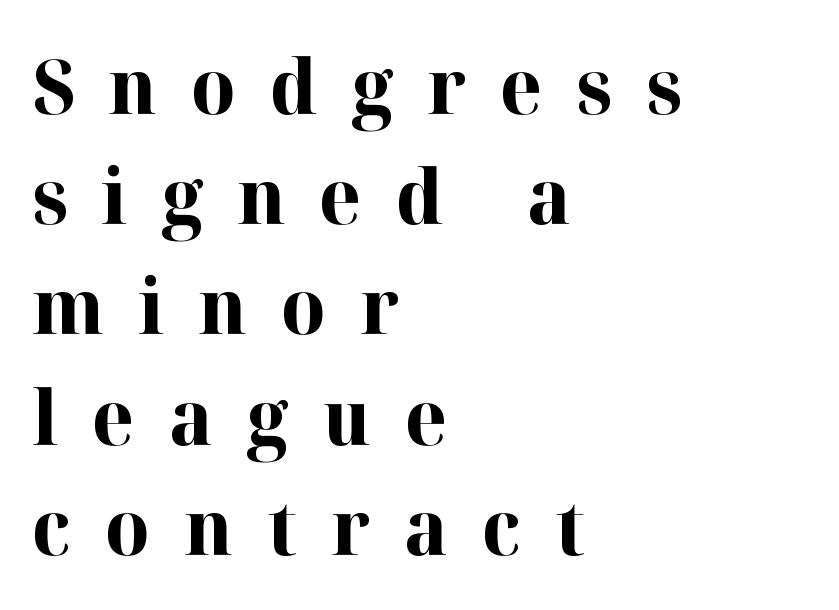
{"serif": "yes", "italic": "no", "bold": "yes", "weight": "bold", "width": "normal", "stroke_contrast": "high", "x_height": "medium", "monospaced": "no", "underline": "no", "align": "left", "line_spacing": "normal", "line_spacing_ratio": 1.45, "letter_spacing": "wide", "letter_spacing_em": 0.45, "glyph_px": 76}
